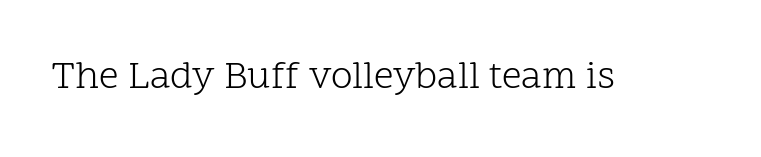
{"serif": "yes", "italic": "no", "bold": "no", "weight": "light", "width": "normal", "stroke_contrast": "low", "x_height": "medium", "monospaced": "no", "underline": "no", "letter_spacing": "normal", "letter_spacing_em": 0.0, "glyph_px": 39}
